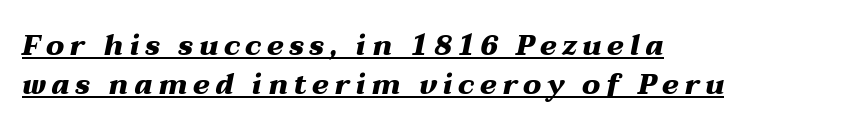
The image shows 28 px heavy, wide type, italic (leaning right); set left-aligned, normal line spacing (1.39x), unusually wide letter spacing (+0.2 em), underlined; medium stroke contrast and a medium x-height.
